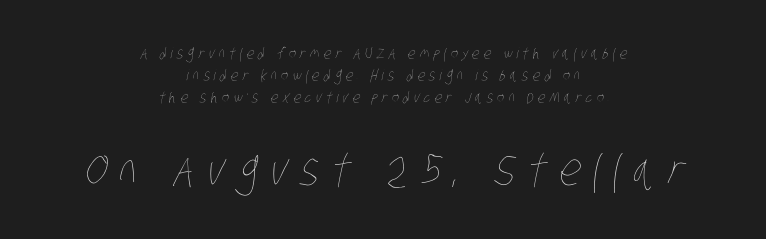
What's the leading like? Ordinary, nothing unusual. A student would notice the bottom passage is typeset larger than what precedes it. Visually the block forms a symmetrical silhouette, jagged on both flanks. Words appear elongated and porous because spacing is wide.
